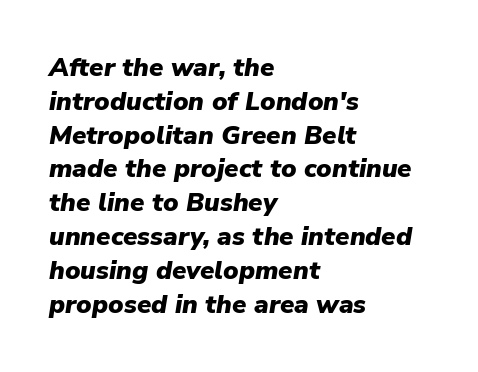
The letters are slanted; this is an italic face. Rule under the text: the space is simply empty. Pretty heavy lettering here — definitely bold. Vertical spacing — default. Letter spacing: default. All the whitespace from short lines collects on the right.
